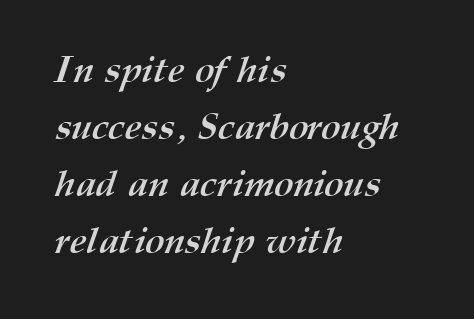
{"bold": "yes", "weight": "semibold", "width": "normal", "stroke_contrast": "medium", "x_height": "medium", "monospaced": "no", "underline": "no", "align": "left", "line_spacing": "normal", "line_spacing_ratio": 1.54, "letter_spacing": "normal", "letter_spacing_em": 0.0, "glyph_px": 37}
